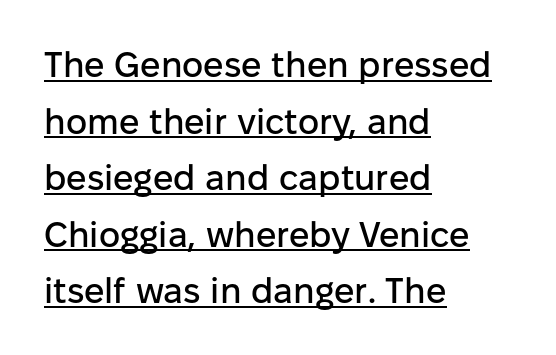
Italic: no, the glyphs are upright roman. The type family on display is of the sans-serif kind. This sample has the flowing, uneven cadence of proportional lettering. The face used here is rendered with its standard letterfit. Layout note: lines flush left.
